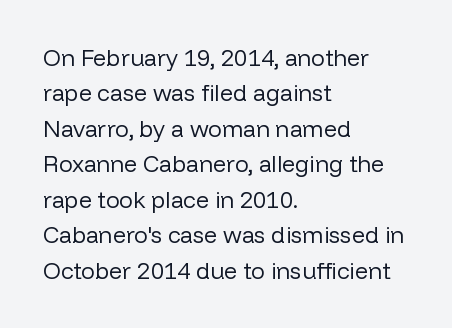
Q: Is the text bold? A: No.
Q: Is the text italic (slanted)? A: No, it is upright.
Q: Is the text underlined? A: No.
Q: How is the paragraph aligned? A: Left-aligned.
Q: Is the spacing between letters normal or unusually wide? A: Normal.
Q: Is the spacing between lines tight, normal or loose? A: Normal.
